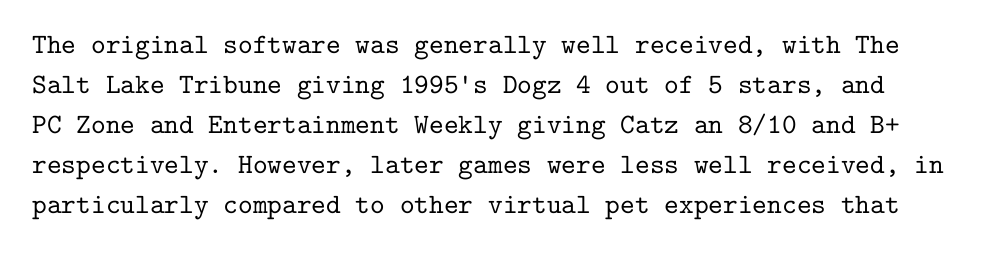
Letter spacing: default. Italic? Not at all — the glyphs are vertical. The type family on display is of the serif kind. Quick note: underline off. Fixed-width glyphs throughout — classic coding-font behaviour.
